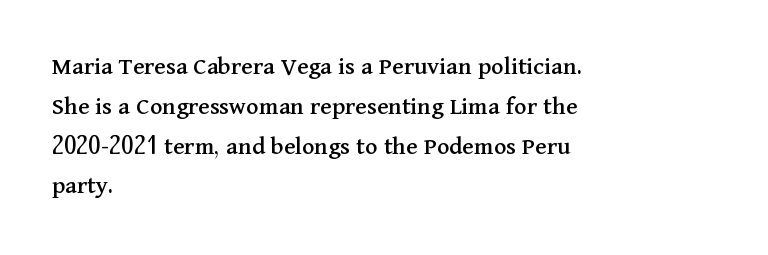
How would I describe the line gaps? Plain and ordinary. Does extra space separate the letters? No, they use regular spacing. These lines stack with their left ends in a neat column. Underlining? Definitely not there. Quick note: not italic, upright.
